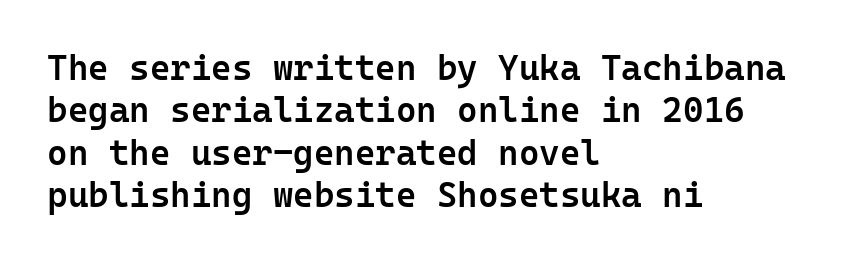
The image shows 35 px semibold sans-serif type, upright, monospaced; set left-aligned, line spacing 1.21x, normal letter spacing, not underlined; low stroke contrast and a medium x-height.
